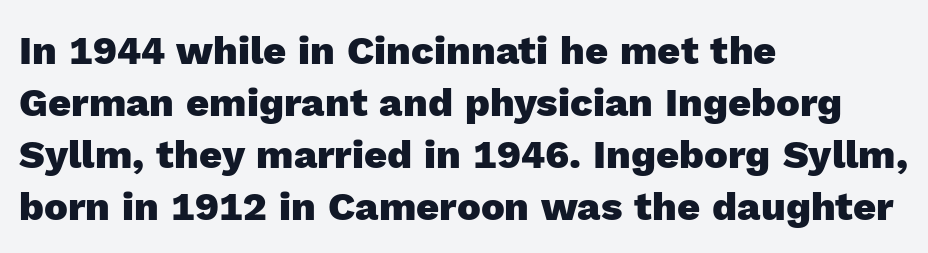
Alignment: flush left. The lines sit at an ordinary, default distance from one another. Unlike italic type, these characters show no tilt at all. The glyphs have the mass of a bold cut.
